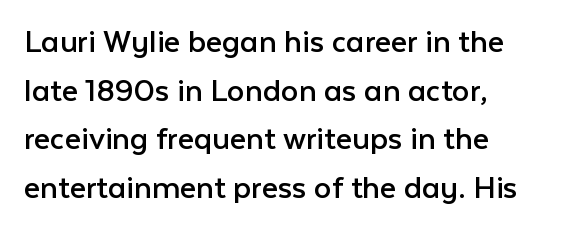
Q: Is the text bold? A: No.
Q: Is the text italic (slanted)? A: No, it is upright.
Q: Is the typeface a serif or a sans-serif typeface? A: Sans-serif.
Q: Is the text underlined? A: No.
Q: How is the paragraph aligned? A: Left-aligned.
Q: Is the spacing between letters normal or unusually wide? A: Normal.
Q: Is the spacing between lines tight, normal or loose? A: Normal.
Q: Width (condensed, normal, or wide)? A: Normal.
Q: Stroke contrast? A: Low.
Q: x-height? A: Medium.
Q: Monospaced? A: No.
